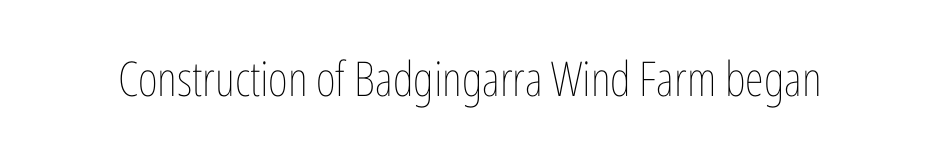
{"italic": "no", "bold": "no", "weight": "thin", "width": "condensed", "stroke_contrast": "low", "x_height": "medium", "monospaced": "no", "underline": "no", "letter_spacing": "normal", "letter_spacing_em": 0.0, "glyph_px": 48}
